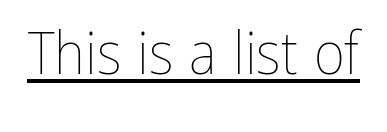
{"italic": "no", "bold": "no", "weight": "thin", "width": "condensed", "stroke_contrast": "low", "x_height": "medium", "monospaced": "no", "underline": "yes", "letter_spacing": "normal", "letter_spacing_em": 0.0, "glyph_px": 60}
